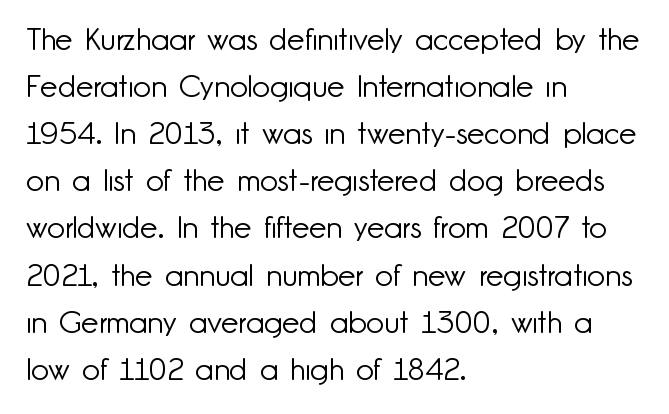
{"serif": "no", "italic": "no", "bold": "no", "weight": "light", "width": "normal", "stroke_contrast": "low", "x_height": "small", "monospaced": "no", "underline": "no", "align": "left", "line_spacing": "normal", "line_spacing_ratio": 1.52, "letter_spacing": "normal", "letter_spacing_em": 0.0, "glyph_px": 31}
